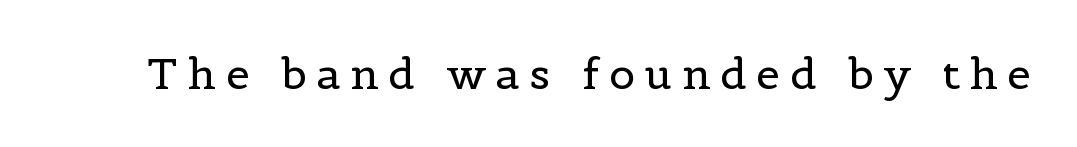
{"serif": "yes", "italic": "no", "bold": "no", "weight": "regular", "width": "normal", "x_height": "medium", "monospaced": "no", "underline": "no", "letter_spacing": "wide", "letter_spacing_em": 0.23, "glyph_px": 43}
